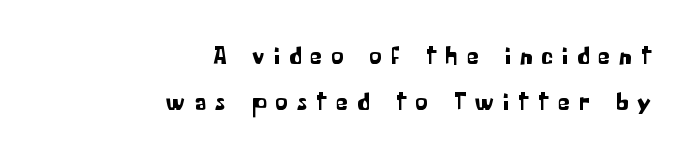
{"italic": "no", "underline": "no", "align": "right", "line_spacing": "loose", "line_spacing_ratio": 1.92, "letter_spacing": "wide", "letter_spacing_em": 0.39, "glyph_px": 24}
